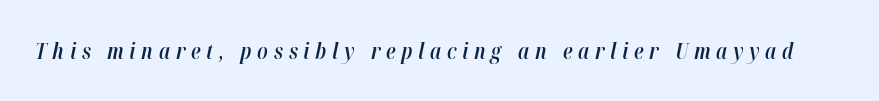
It's the slanting kind of type. The gaps between neighbouring characters are conspicuously large. Strokes here are thickened, but only to semibold level. The glyphs are unaccompanied by any horizontal stroke below them.
